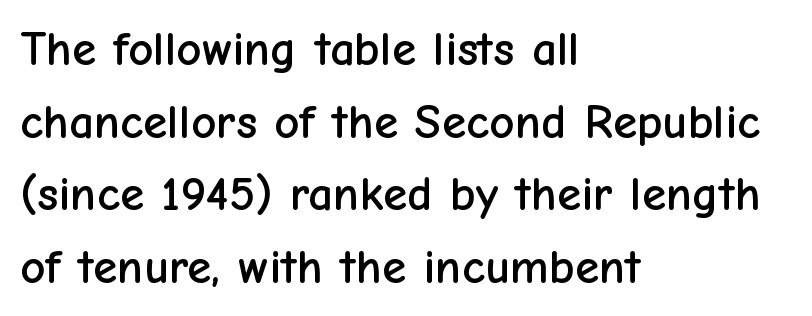
The image shows 49 px sans-serif type, upright; set left-aligned, normal line spacing (1.48x), normal letter spacing, not underlined; low stroke contrast and a medium x-height.
